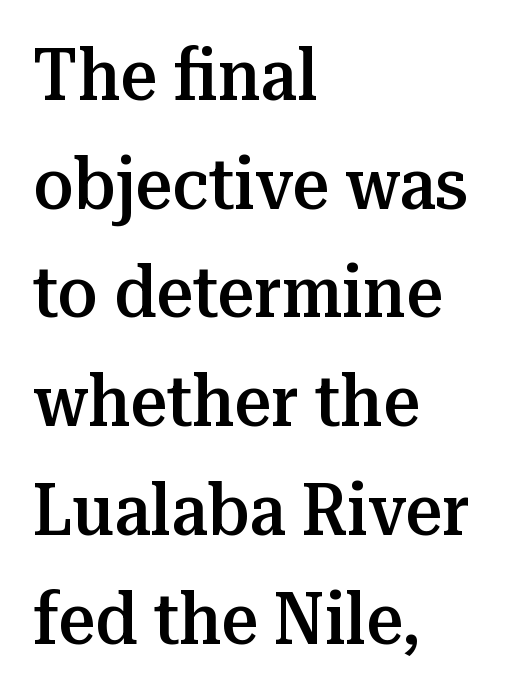
Q: Is the text bold? A: Semi-bold.
Q: Is the text italic (slanted)? A: No, it is upright.
Q: Is the typeface a serif or a sans-serif typeface? A: Serif.
Q: Is the text underlined? A: No.
Q: How is the paragraph aligned? A: Left-aligned.
Q: Is the spacing between letters normal or unusually wide? A: Normal.
Q: Is the spacing between lines tight, normal or loose? A: Normal.
Q: Width (condensed, normal, or wide)? A: Normal.
Q: Stroke contrast? A: Medium.
Q: x-height? A: Medium.
Q: Monospaced? A: No.
